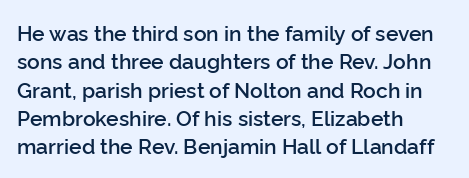
The lines are quadded left. Quick note: not italic, upright. Heft: intermediate — a semibold. Letter spacing: default. Each row of text sits above clean, open space.
